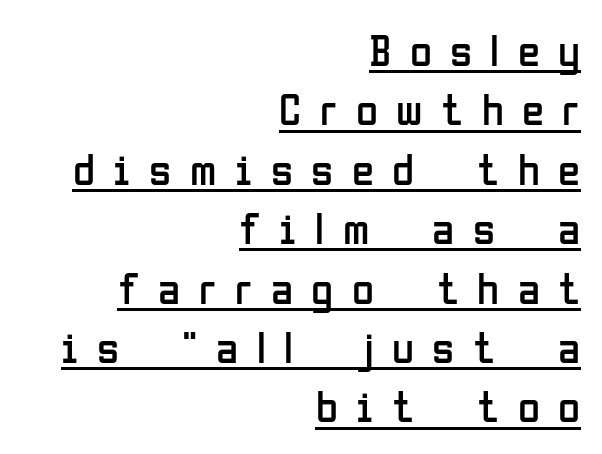
The image shows 45 px regular-weight, condensed sans-serif type, upright; set right-aligned, normal line spacing (1.32x), unusually wide letter spacing (+0.41 em), underlined; low stroke contrast and a medium x-height.
